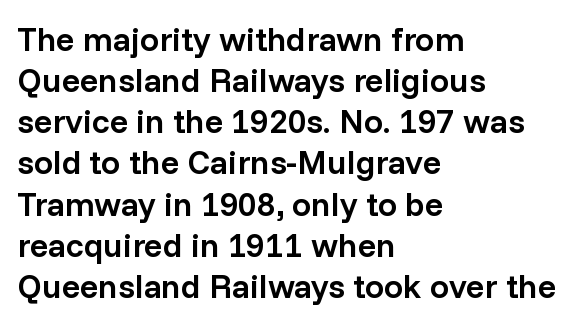
{"serif": "no", "italic": "no", "bold": "semi", "weight": "semibold", "width": "normal", "stroke_contrast": "low", "x_height": "medium", "monospaced": "no", "underline": "no", "align": "left", "line_spacing_ratio": 1.21, "letter_spacing": "normal", "letter_spacing_em": 0.0, "glyph_px": 34}
